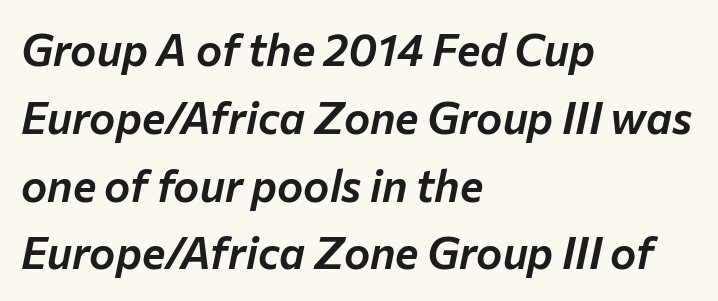
{"italic": "yes", "lean": "right", "slant_degrees": 12, "width": "normal", "stroke_contrast": "low", "x_height": "medium", "monospaced": "no", "underline": "no", "align": "left", "line_spacing": "normal", "line_spacing_ratio": 1.54, "letter_spacing": "normal", "letter_spacing_em": 0.0, "glyph_px": 44}
